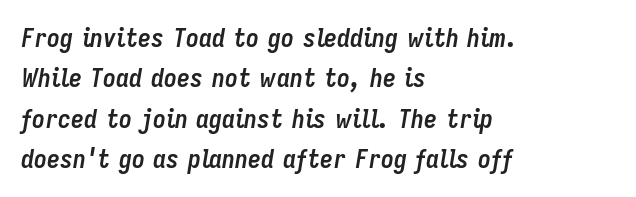
{"italic": "yes", "lean": "right", "slant_degrees": 9, "bold": "yes", "underline": "no", "align": "left", "line_spacing": "normal", "line_spacing_ratio": 1.55, "letter_spacing": "normal", "letter_spacing_em": 0.0, "glyph_px": 26}
